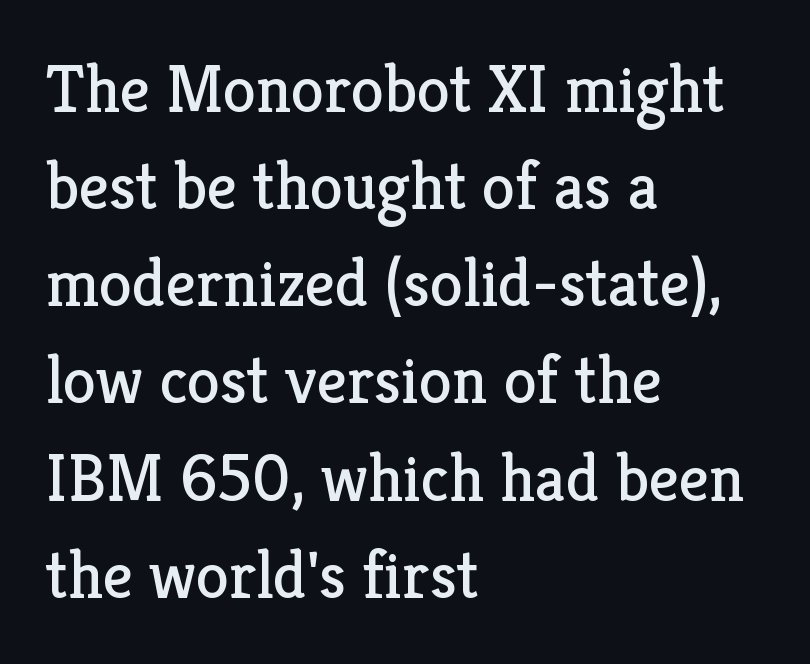
The image shows 67 px regular-weight serif type, upright; set left-aligned, normal line spacing (1.45x), normal letter spacing, not underlined; low stroke contrast and a medium x-height.
